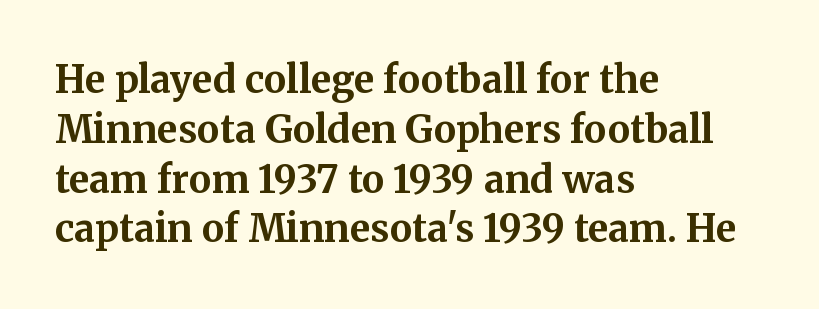
{"serif": "yes", "italic": "no", "bold": "yes", "weight": "bold", "width": "normal", "stroke_contrast": "medium", "x_height": "medium", "monospaced": "no", "underline": "no", "align": "left", "line_spacing": "normal", "line_spacing_ratio": 1.31, "letter_spacing": "normal", "letter_spacing_em": 0.0, "glyph_px": 38}
